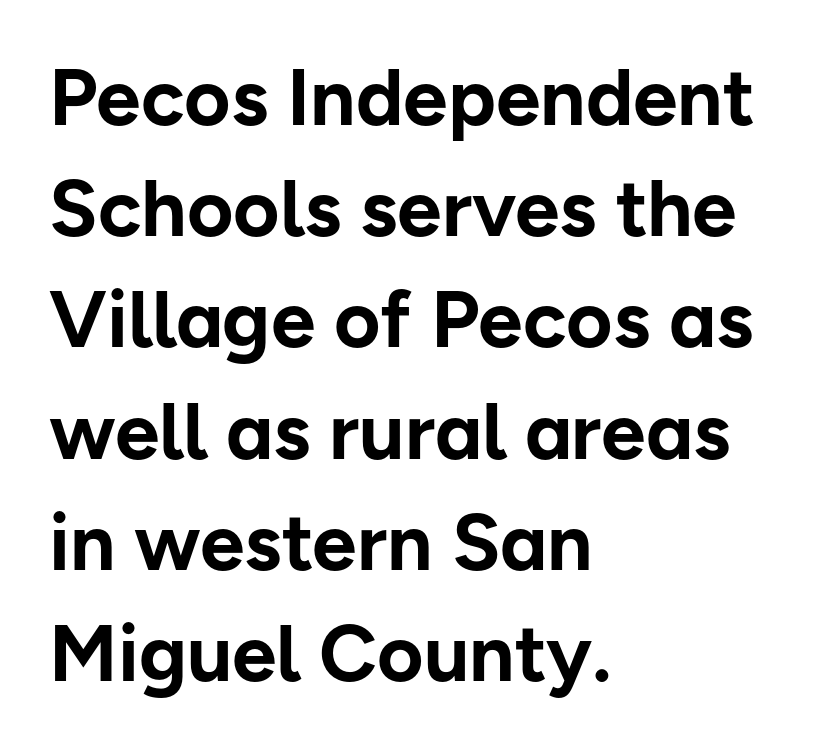
The image shows 80 px bold sans-serif type, upright; set left-aligned, normal line spacing (1.39x), normal letter spacing, not underlined; low stroke contrast and a medium x-height.
